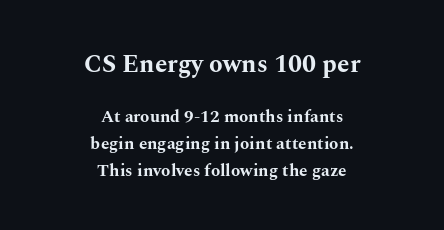
Q: Is the text bold? A: Yes.
Q: Is the text italic (slanted)? A: No, it is upright.
Q: Is the text underlined? A: No.
Q: How is the paragraph aligned? A: Centered.
Q: Is the spacing between letters normal or unusually wide? A: Normal.
Q: Is the spacing between lines tight, normal or loose? A: Normal.
Q: Which block of text is set in a larger size, the first (top) or the second (bottom)? A: The first (top) one.
